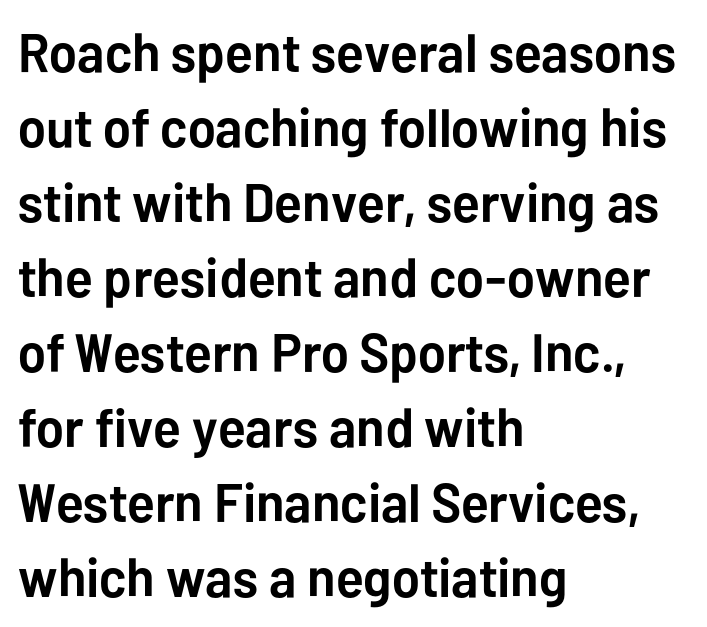
The image shows 54 px semibold sans-serif type, upright; set left-aligned, normal line spacing (1.39x), normal letter spacing, not underlined; low stroke contrast and a medium x-height.
